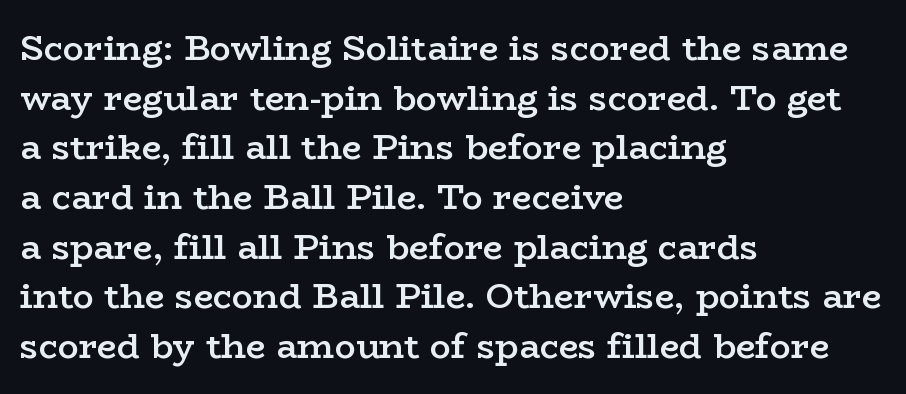
{"serif": "yes", "italic": "no", "bold": "semi", "weight": "semibold", "width": "wide", "stroke_contrast": "low", "x_height": "medium", "monospaced": "no", "underline": "no", "align": "left", "line_spacing": "normal", "line_spacing_ratio": 1.42, "letter_spacing": "normal", "letter_spacing_em": 0.0, "glyph_px": 35}
